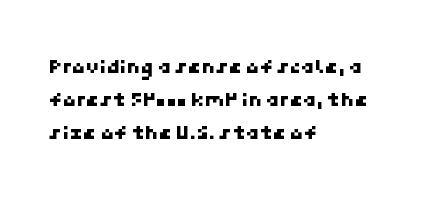
The image shows 22 px text type; set left-aligned, normal line spacing (1.5x), normal letter spacing, not underlined.
